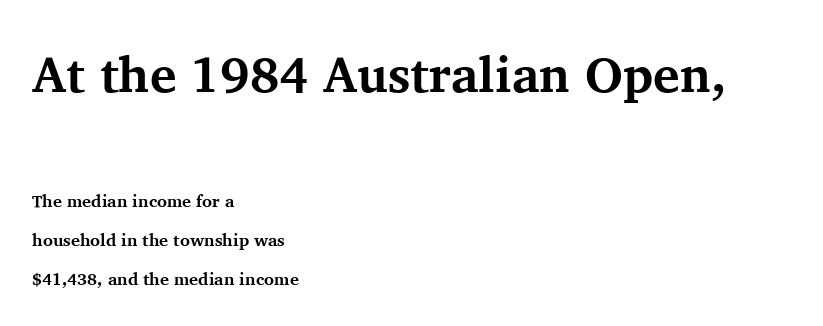
Q: Is the text bold? A: Yes.
Q: Is the text italic (slanted)? A: No, it is upright.
Q: Is the typeface a serif or a sans-serif typeface? A: Serif.
Q: Is the text underlined? A: No.
Q: How is the paragraph aligned? A: Left-aligned.
Q: Is the spacing between letters normal or unusually wide? A: Normal.
Q: Is the spacing between lines tight, normal or loose? A: Loose.
Q: Which block of text is set in a larger size, the first (top) or the second (bottom)? A: The first (top) one.
Q: Width (condensed, normal, or wide)? A: Normal.
Q: Stroke contrast? A: Medium.
Q: x-height? A: Medium.
Q: Monospaced? A: No.
